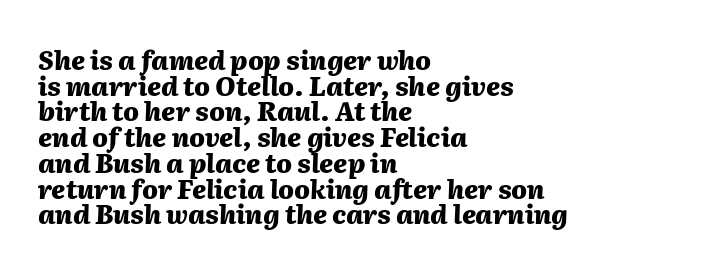
{"italic": "yes", "lean": "right", "slant_degrees": 2, "bold": "yes", "underline": "no", "align": "left", "line_spacing": "tight", "line_spacing_ratio": 0.99, "letter_spacing": "normal", "letter_spacing_em": 0.0, "glyph_px": 26}
